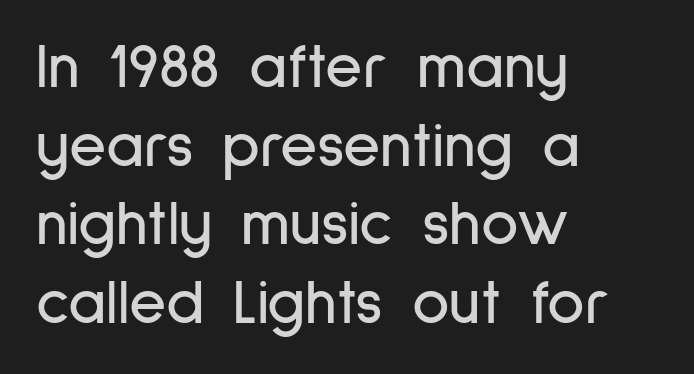
No extra tracking has been applied to these lines. The space directly below the letters is spotless. Nope, not italic — everything's standing straight. Each letter keeps its own natural width here, so spacing adapts to shape. The designer went with a sans here, leaving each stem footless. Every row of glyphs begins at an identical x-position on the left.
